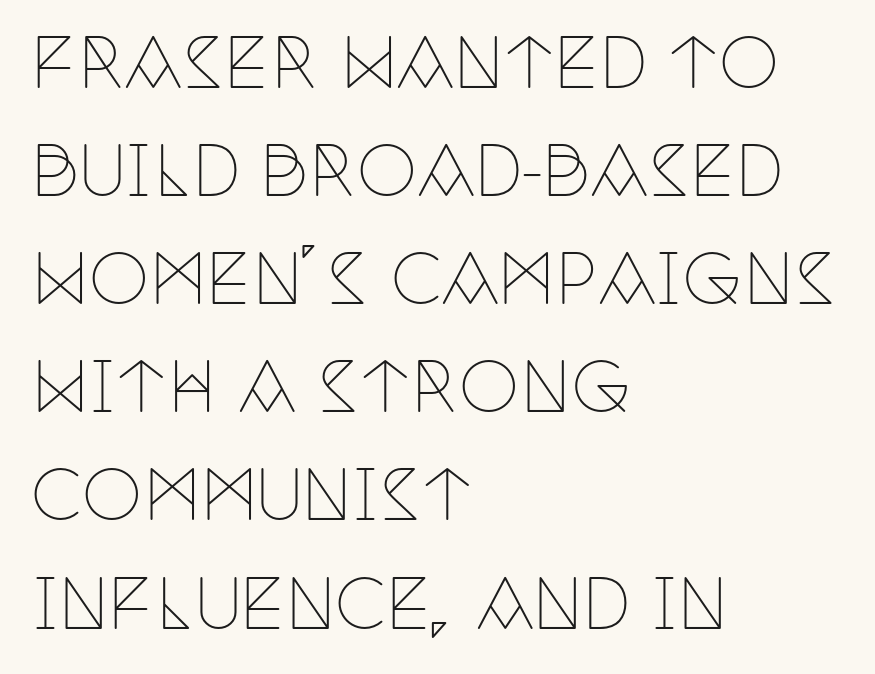
The image shows 68 px thin, condensed serif type, upright; set left-aligned, normal line spacing (1.59x), normal letter spacing, not underlined; low stroke contrast and a large x-height.
